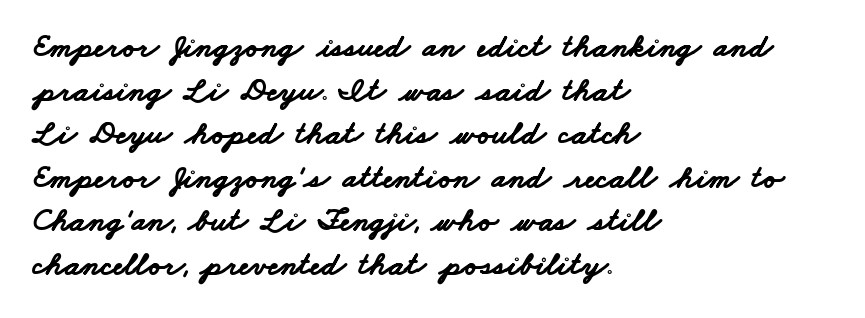
What kind of face is this? One without serifs — a sans. A typesetter would call this proportional, since set widths differ per character. Pretty heavy lettering here — definitely bold. Just letters on the line, the space beneath them empty.
